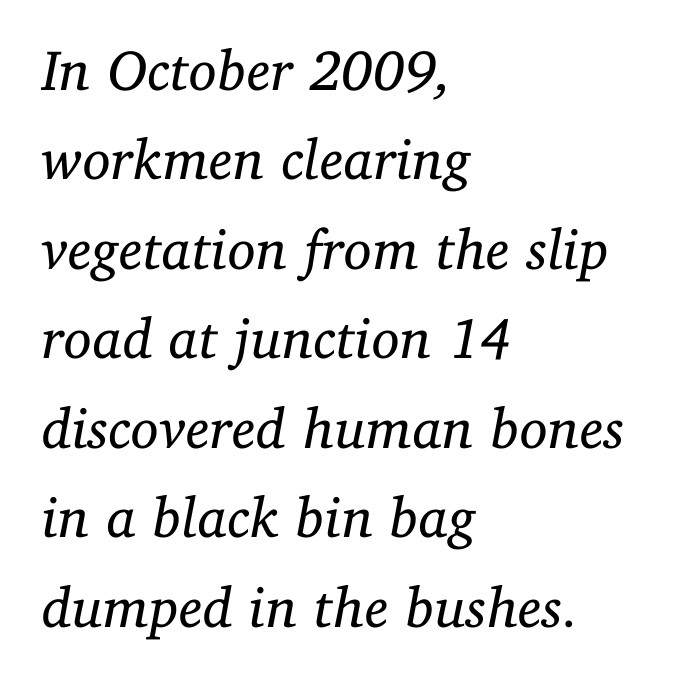
The image shows 57 px regular-weight serif type, italic (leaning right); set left-aligned, normal line spacing (1.57x), normal letter spacing, not underlined; low stroke contrast and a medium x-height.
